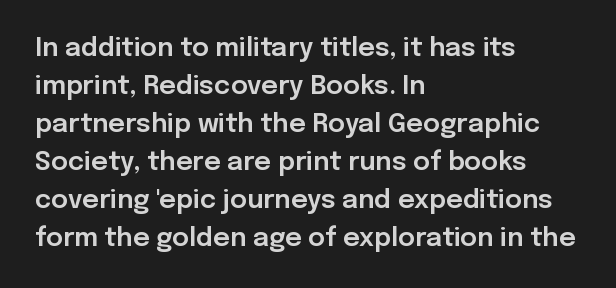
The image shows 26 px text type, upright; set left-aligned, normal line spacing (1.46x), normal letter spacing, not underlined.
